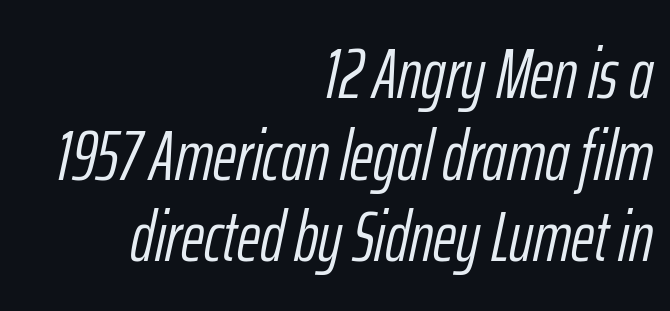
{"italic": "yes", "lean": "right", "slant_degrees": 12, "bold": "no", "weight": "light", "width": "condensed", "stroke_contrast": "low", "x_height": "medium", "monospaced": "no", "underline": "no", "align": "right", "line_spacing": "tight", "line_spacing_ratio": 1.15, "letter_spacing": "normal", "letter_spacing_em": 0.0, "glyph_px": 71}
